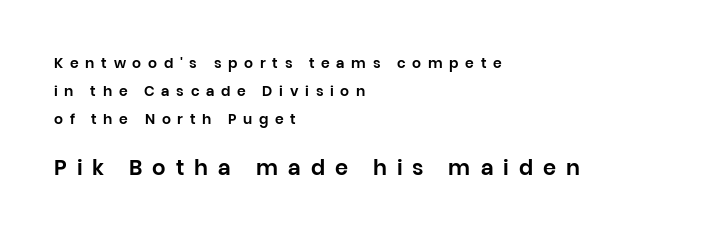
{"italic": "no", "underline": "no", "align": "left", "line_spacing": "loose", "line_spacing_ratio": 1.99, "letter_spacing": "wide", "letter_spacing_em": 0.48, "larger_block": "second", "size_ratio": 1.5, "glyph_px": 21}
